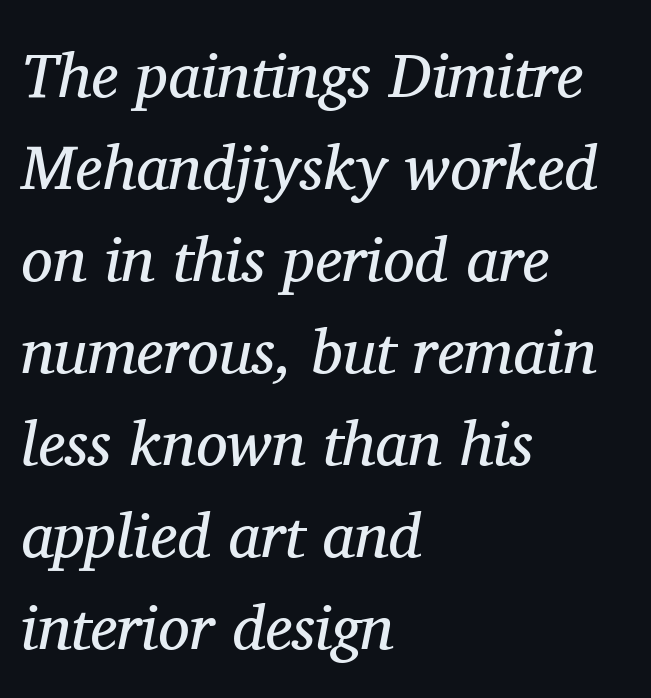
{"serif": "yes", "italic": "yes", "lean": "right", "slant_degrees": 11, "bold": "no", "weight": "regular", "width": "normal", "stroke_contrast": "medium", "x_height": "medium", "monospaced": "no", "underline": "no", "align": "left", "line_spacing": "normal", "line_spacing_ratio": 1.46, "letter_spacing": "normal", "letter_spacing_em": 0.0, "glyph_px": 63}
